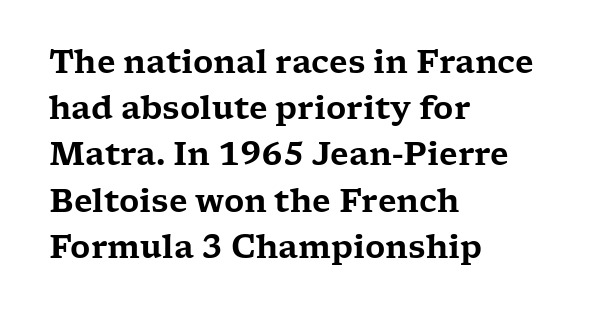
The image shows 31 px wide serif type, upright; set left-aligned, normal line spacing (1.49x), normal letter spacing, not underlined; low stroke contrast and a medium x-height.
